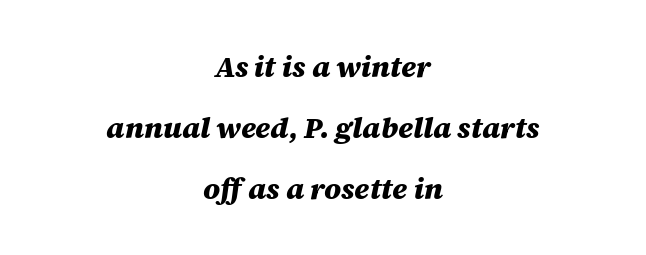
The image shows 29 px heavy type, italic (leaning right); set centered, loose line spacing (2.1x), normal letter spacing, not underlined; medium stroke contrast and a large x-height.
